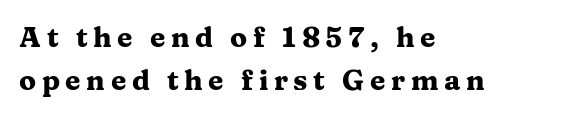
{"serif": "yes", "italic": "no", "bold": "yes", "weight": "heavy", "width": "wide", "stroke_contrast": "medium", "x_height": "medium", "monospaced": "no", "underline": "no", "align": "left", "line_spacing": "normal", "line_spacing_ratio": 1.52, "letter_spacing": "wide", "letter_spacing_em": 0.2, "glyph_px": 28}
